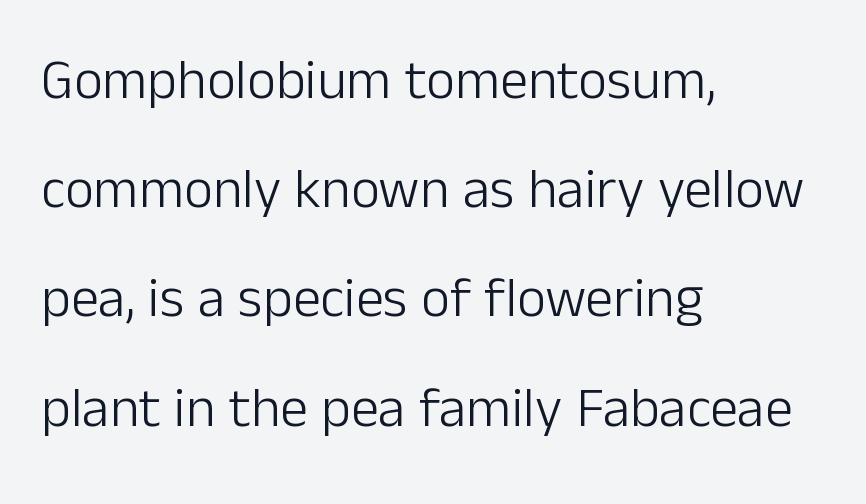
These lines stack with their left ends in a neat column. These lines are composed in type without serifs. Italic: no, the glyphs are upright roman. The cut favours lightness, reaching ordinary text weight at its darkest. Reading down the column, the eye jumps a long way to each next line.
